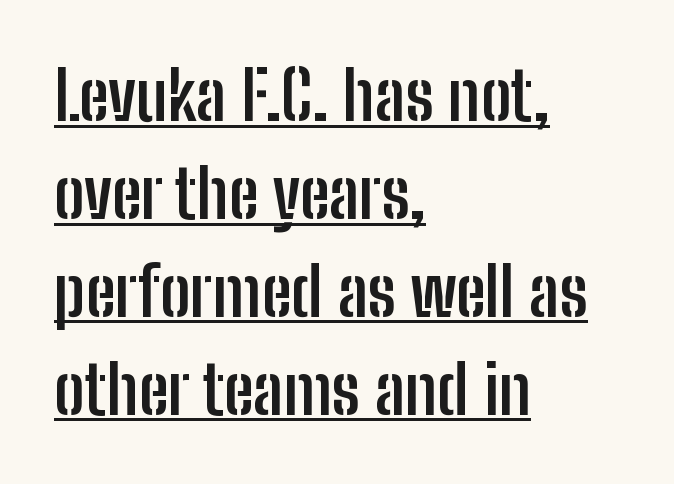
{"serif": "no", "italic": "no", "bold": "yes", "weight": "semibold", "width": "condensed", "stroke_contrast": "low", "x_height": "medium", "monospaced": "no", "underline": "yes", "align": "left", "line_spacing": "normal", "line_spacing_ratio": 1.44, "letter_spacing": "normal", "letter_spacing_em": 0.0, "glyph_px": 68}
